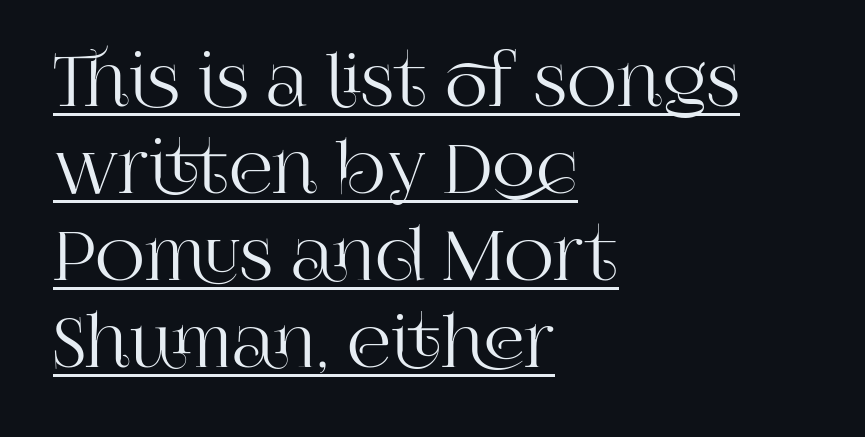
Q: Is the text italic (slanted)? A: No, it is upright.
Q: Is the typeface a serif or a sans-serif typeface? A: Serif.
Q: Is the text underlined? A: Yes.
Q: How is the paragraph aligned? A: Left-aligned.
Q: Is the spacing between letters normal or unusually wide? A: Normal.
Q: Is the spacing between lines tight, normal or loose? A: Normal.
Q: Width (condensed, normal, or wide)? A: Normal.
Q: Stroke contrast? A: High.
Q: x-height? A: Large.
Q: Monospaced? A: No.
